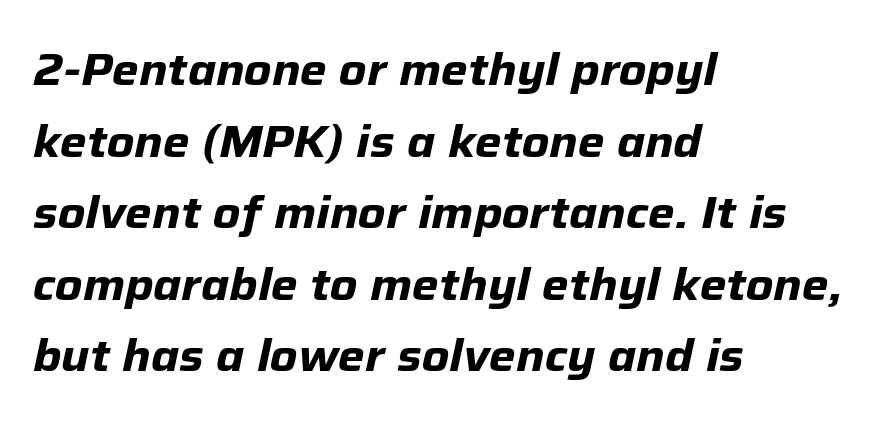
{"italic": "yes", "lean": "right", "slant_degrees": 12, "bold": "yes", "weight": "bold", "width": "normal", "stroke_contrast": "low", "x_height": "medium", "monospaced": "no", "underline": "no", "align": "left", "line_spacing": "normal", "line_spacing_ratio": 1.59, "letter_spacing": "normal", "letter_spacing_em": 0.0, "glyph_px": 45}
